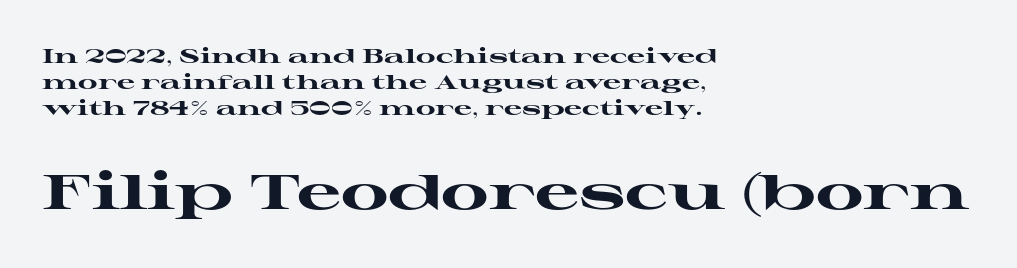
What's the leading like? Ordinary, nothing unusual. These lines carry a lot of weight — the face is fully bold. Is there any slant? The stems are plumb. Think of a printed novel: that variable character pitch is what you see here.
